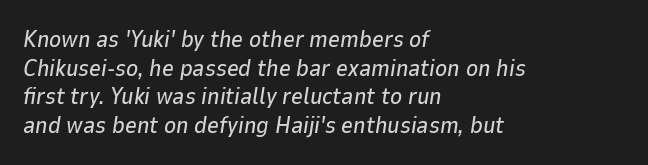
Q: Is the text italic (slanted)? A: Yes, it leans right by about 9 degrees.
Q: Is the text underlined? A: No.
Q: How is the paragraph aligned? A: Left-aligned.
Q: Is the spacing between letters normal or unusually wide? A: Normal.
